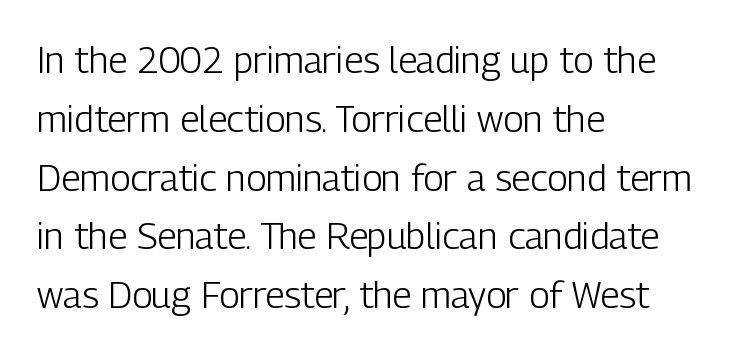
The image shows 37 px light, condensed sans-serif type, upright; set left-aligned, normal line spacing (1.59x), normal letter spacing, not underlined; low stroke contrast and a medium x-height.
